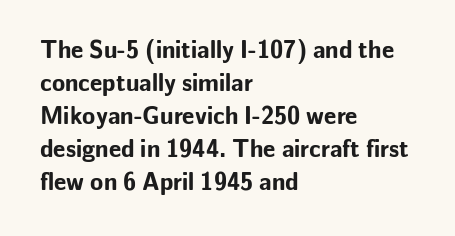
Q: Is the text bold? A: Yes.
Q: Is the text italic (slanted)? A: No, it is upright.
Q: Is the text underlined? A: No.
Q: How is the paragraph aligned? A: Left-aligned.
Q: Is the spacing between letters normal or unusually wide? A: Normal.
Q: Is the spacing between lines tight, normal or loose? A: Normal.
